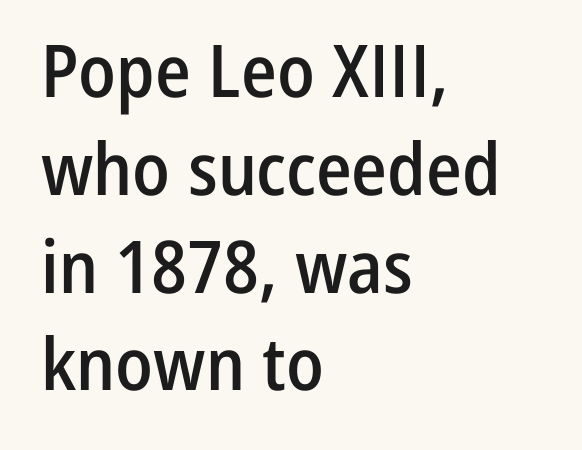
Typographically, this falls in the sans-serif category. Quick note: underline off. The lines in this sample share a left origin and differ only in where they stop. The space between consecutive lines is moderate.
